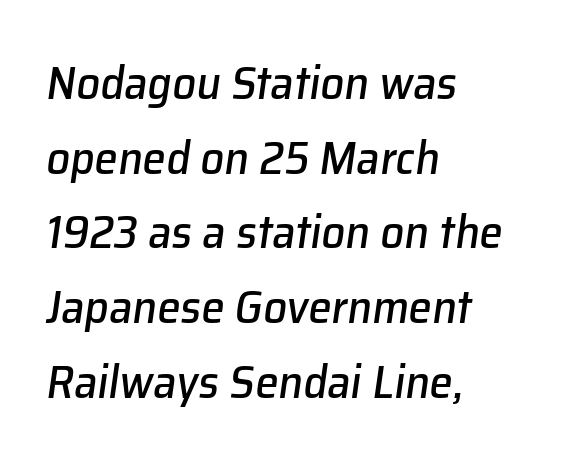
{"italic": "yes", "lean": "right", "slant_degrees": 8, "width": "normal", "stroke_contrast": "low", "x_height": "medium", "monospaced": "no", "underline": "no", "align": "left", "line_spacing": "normal", "line_spacing_ratio": 1.59, "letter_spacing": "normal", "letter_spacing_em": 0.0, "glyph_px": 47}
